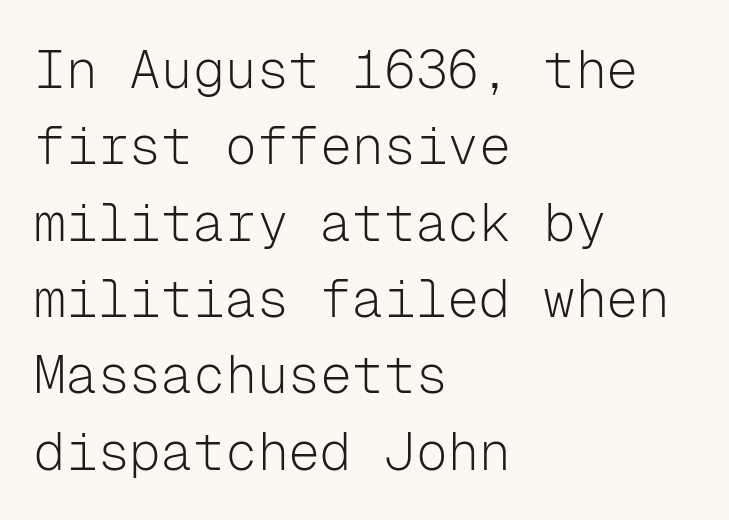
{"serif": "no", "italic": "no", "bold": "no", "weight": "light", "width": "normal", "stroke_contrast": "low", "x_height": "medium", "monospaced": "yes", "underline": "no", "align": "left", "line_spacing": "normal", "line_spacing_ratio": 1.44, "letter_spacing": "normal", "letter_spacing_em": 0.0, "glyph_px": 53}
